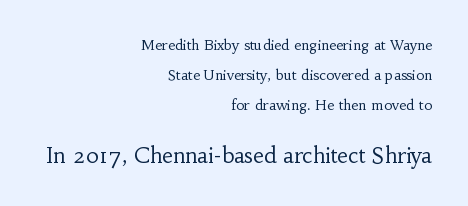
The image shows 21 px text type, upright; set right-aligned, loose line spacing (2.13x), normal letter spacing, not underlined; the second (bottom) block is 1.5x larger.
